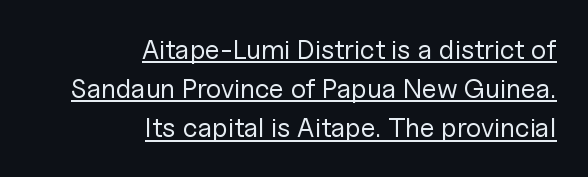
Teacher's note: observe the even right margin — that is flush-right alignment. Somebody hit Ctrl+U on this one — the words are underlined. Standard letterfit; no display-style spreading of the glyphs. Honestly, the row spacing looks completely unremarkable. The cut favours lightness, reaching ordinary text weight at its darkest. The letters stand upright; this is a roman face.
